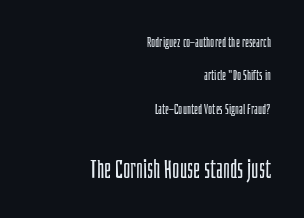
Right-aligned paragraph, ragged on the left. Which chunk is bigger? The second one — the bottom block dwarfs the top. The lettering holds an erect, upright posture throughout. A light-to-regular cut is what we see here.
